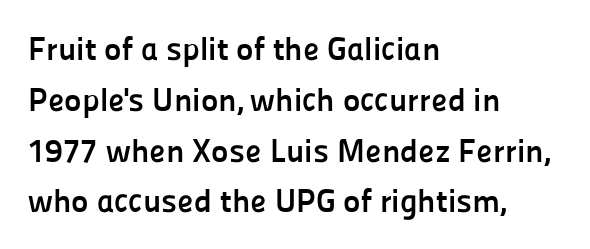
The image shows 33 px semibold sans-serif type, upright; set left-aligned, normal line spacing (1.54x), normal letter spacing, not underlined; low stroke contrast and a medium x-height.
